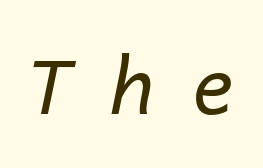
The image shows 77 px regular-weight type, italic (leaning right); set unusually wide letter spacing (+0.46 em), not underlined; low stroke contrast and a medium x-height.
